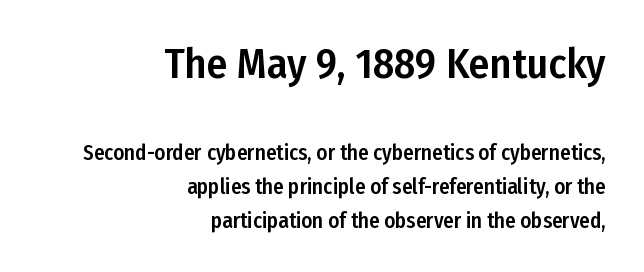
Reading down the block, your eye finds every line finishing at a fixed right position. The line-height multiplier appears to be the usual default. Designer's note — italics off, roman on. The letters sit at their default tracking, neither squeezed nor spread.
